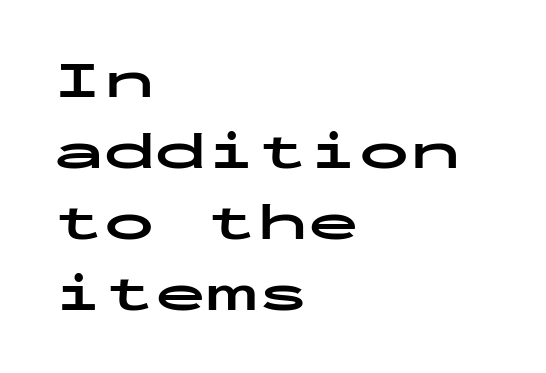
The rendering anchors every line to the left-hand side. Vertical strokes here are truly vertical. Nobody touched the tracking dial on this one. I'd describe the lettering as bold — thick and assertive. This sample has the even, mechanical cadence of fixed-width lettering.
